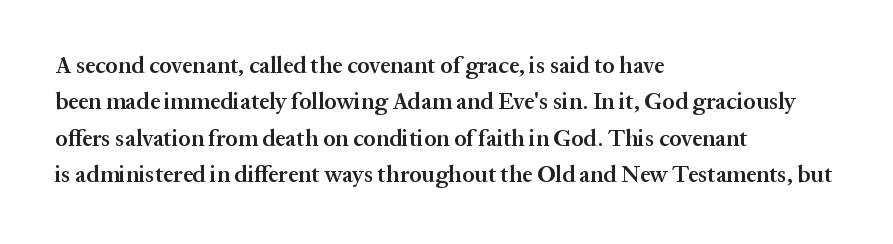
Q: Is the text bold? A: Semi-bold.
Q: Is the text italic (slanted)? A: No, it is upright.
Q: Is the text underlined? A: No.
Q: How is the paragraph aligned? A: Left-aligned.
Q: Is the spacing between letters normal or unusually wide? A: Normal.
Q: Is the spacing between lines tight, normal or loose? A: Normal.
